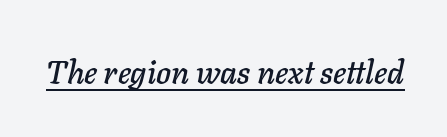
Q: Is the text italic (slanted)? A: Yes, it leans right by about 11 degrees.
Q: Is the text underlined? A: Yes.
Q: Is the spacing between letters normal or unusually wide? A: Normal.
Q: Width (condensed, normal, or wide)? A: Normal.
Q: Stroke contrast? A: Low.
Q: x-height? A: Medium.
Q: Monospaced? A: No.
